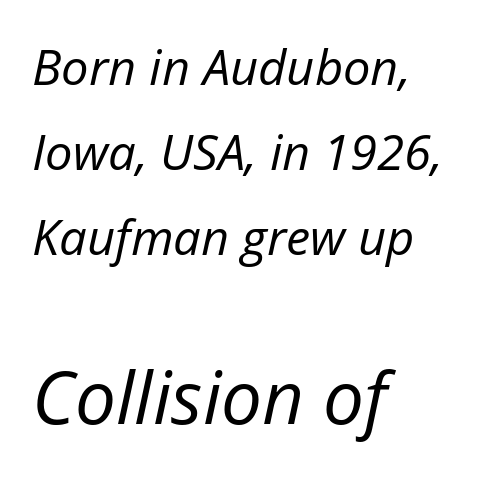
Q: Is the text bold? A: No.
Q: Is the text italic (slanted)? A: Yes, it leans right by about 12 degrees.
Q: Is the text underlined? A: No.
Q: How is the paragraph aligned? A: Left-aligned.
Q: Is the spacing between letters normal or unusually wide? A: Normal.
Q: Which block of text is set in a larger size, the first (top) or the second (bottom)? A: The second (bottom) one.
Q: Width (condensed, normal, or wide)? A: Normal.
Q: Stroke contrast? A: Low.
Q: x-height? A: Medium.
Q: Monospaced? A: No.
